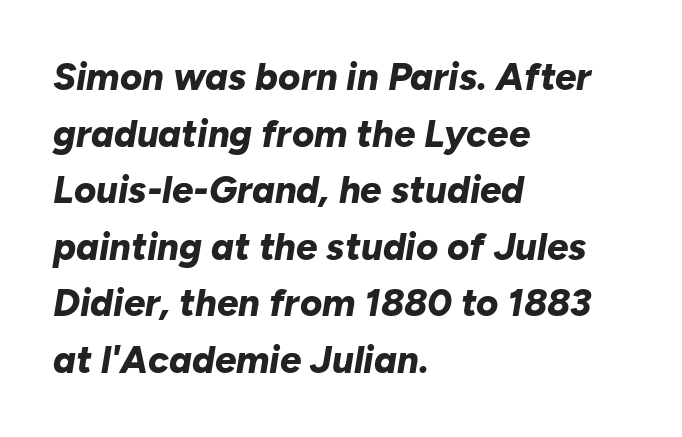
Is this a fixed-width face? No — the glyphs have proportional, varying widths. It's the slanting kind of type. This sample is left-justified, so line endings fall wherever the words run out. Vertical spacing — default. The letterforms sit shoulder to shoulder at normal distance.
